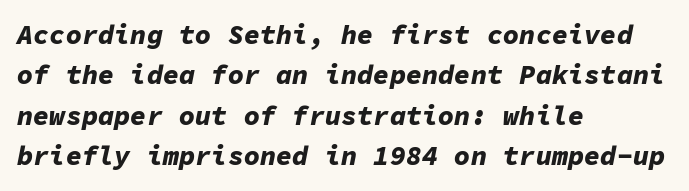
Q: Is the text bold? A: Yes.
Q: Is the text italic (slanted)? A: Yes, it leans right by about 11 degrees.
Q: Is the text underlined? A: No.
Q: How is the paragraph aligned? A: Left-aligned.
Q: Is the spacing between letters normal or unusually wide? A: Normal.
Q: Is the spacing between lines tight, normal or loose? A: Normal.
